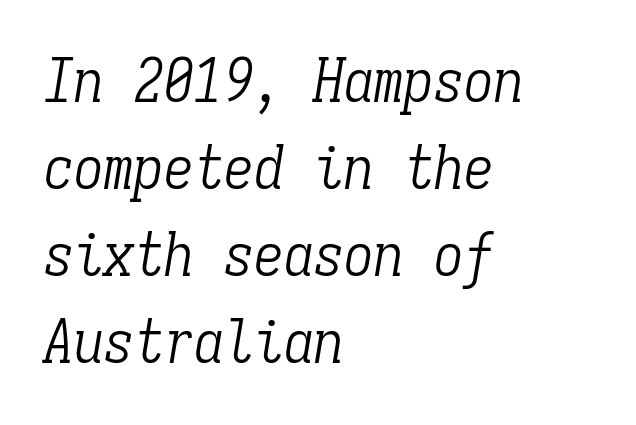
The image shows 60 px light, condensed serif type, italic (leaning right), monospaced; set left-aligned, normal line spacing (1.45x), normal letter spacing, not underlined; low stroke contrast and a medium x-height.
